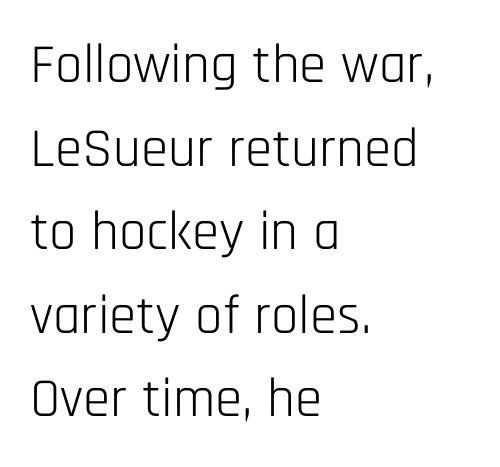
{"serif": "no", "italic": "no", "bold": "no", "weight": "light", "width": "condensed", "stroke_contrast": "low", "x_height": "large", "monospaced": "no", "underline": "no", "align": "left", "line_spacing": "normal", "line_spacing_ratio": 1.52, "letter_spacing": "normal", "letter_spacing_em": 0.0, "glyph_px": 55}
